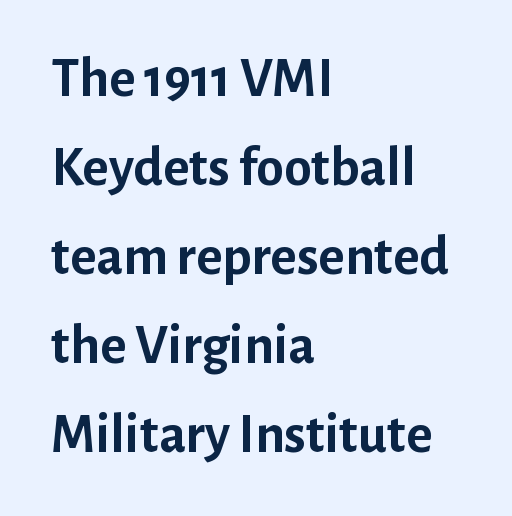
Q: Is the text bold? A: Yes.
Q: Is the text italic (slanted)? A: No, it is upright.
Q: Is the typeface a serif or a sans-serif typeface? A: Sans-serif.
Q: Is the text underlined? A: No.
Q: How is the paragraph aligned? A: Left-aligned.
Q: Is the spacing between letters normal or unusually wide? A: Normal.
Q: Is the spacing between lines tight, normal or loose? A: Normal.
Q: Width (condensed, normal, or wide)? A: Normal.
Q: Stroke contrast? A: Low.
Q: x-height? A: Medium.
Q: Monospaced? A: No.
